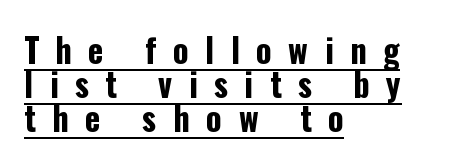
{"serif": "no", "italic": "no", "bold": "yes", "weight": "bold", "width": "condensed", "stroke_contrast": "low", "x_height": "medium", "monospaced": "no", "underline": "yes", "align": "left", "line_spacing": "tight", "line_spacing_ratio": 1.03, "letter_spacing": "wide", "letter_spacing_em": 0.5, "glyph_px": 33}
